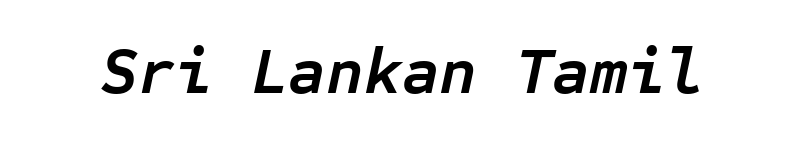
{"italic": "yes", "lean": "right", "slant_degrees": 12, "bold": "yes", "weight": "semibold", "width": "normal", "stroke_contrast": "low", "x_height": "medium", "monospaced": "yes", "underline": "no", "letter_spacing": "normal", "letter_spacing_em": 0.0, "glyph_px": 65}
